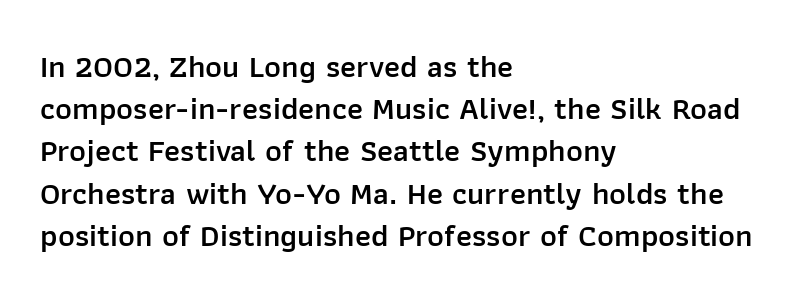
The image shows 32 px semibold sans-serif type, upright; set left-aligned, normal line spacing (1.32x), normal letter spacing, not underlined; low stroke contrast and a medium x-height.
